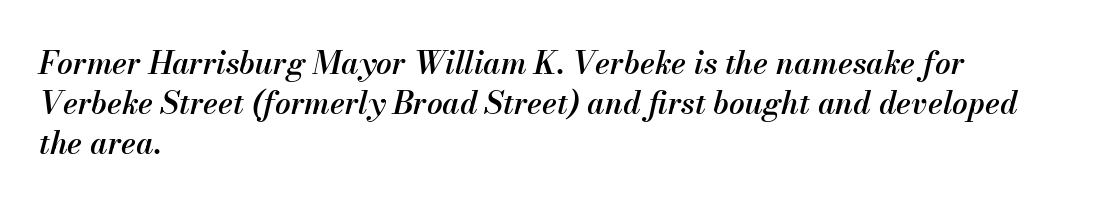
The image shows 31 px semibold type, italic (leaning right); set left-aligned, normal line spacing (1.29x), normal letter spacing, not underlined; medium stroke contrast and a small x-height.
